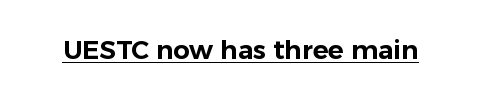
Q: Is the text italic (slanted)? A: No, it is upright.
Q: Is the text underlined? A: Yes.
Q: Is the spacing between letters normal or unusually wide? A: Normal.
